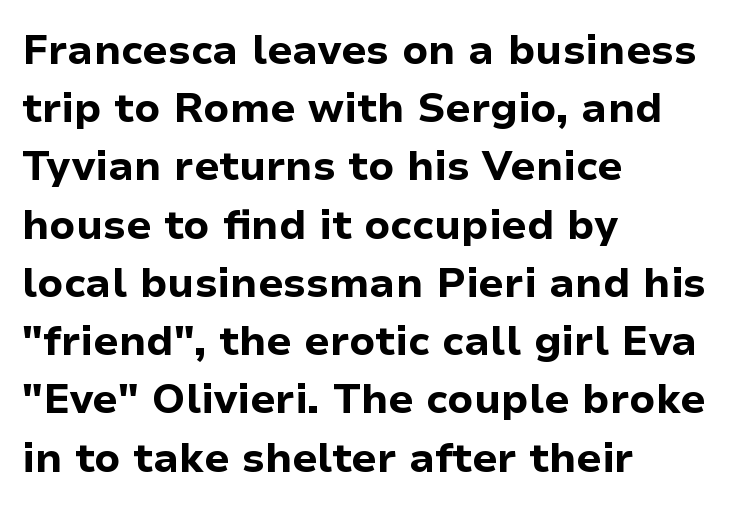
Q: Is the text bold? A: Yes.
Q: Is the text italic (slanted)? A: No, it is upright.
Q: Is the typeface a serif or a sans-serif typeface? A: Sans-serif.
Q: Is the text underlined? A: No.
Q: How is the paragraph aligned? A: Left-aligned.
Q: Is the spacing between letters normal or unusually wide? A: Normal.
Q: Is the spacing between lines tight, normal or loose? A: Normal.
Q: Width (condensed, normal, or wide)? A: Normal.
Q: Stroke contrast? A: Low.
Q: x-height? A: Medium.
Q: Monospaced? A: No.
